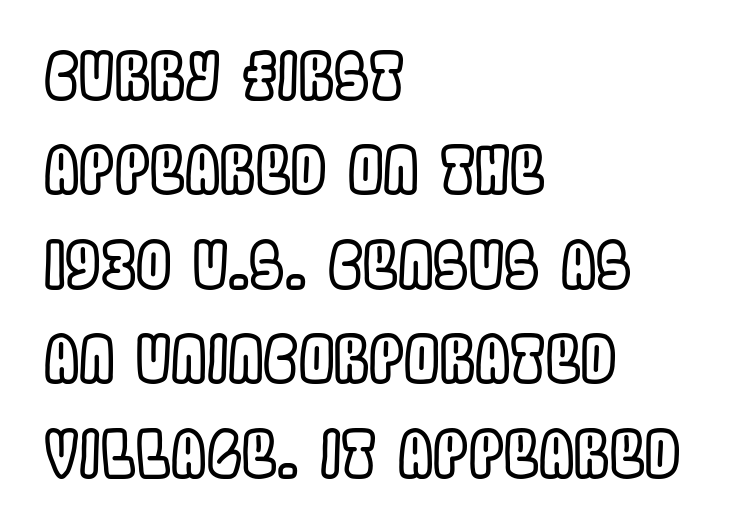
The image shows 63 px condensed type, upright; set left-aligned, normal line spacing (1.5x), normal letter spacing, not underlined; a large x-height.
